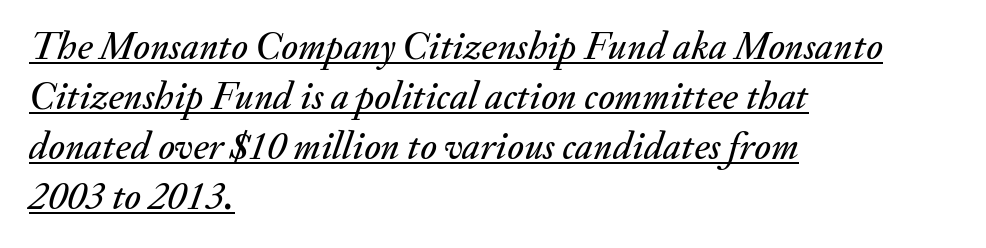
Q: Is the text italic (slanted)? A: Yes, it leans right by about 20 degrees.
Q: Is the text underlined? A: Yes.
Q: How is the paragraph aligned? A: Left-aligned.
Q: Is the spacing between letters normal or unusually wide? A: Normal.
Q: Is the spacing between lines tight, normal or loose? A: Normal.
Q: Width (condensed, normal, or wide)? A: Normal.
Q: Stroke contrast? A: Medium.
Q: x-height? A: Small.
Q: Monospaced? A: No.
